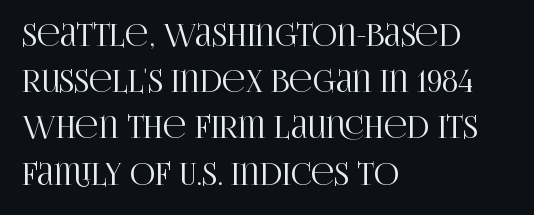
The image shows 31 px condensed serif type, upright; set left-aligned, normal line spacing (1.49x), normal letter spacing, not underlined; high stroke contrast and a large x-height.
